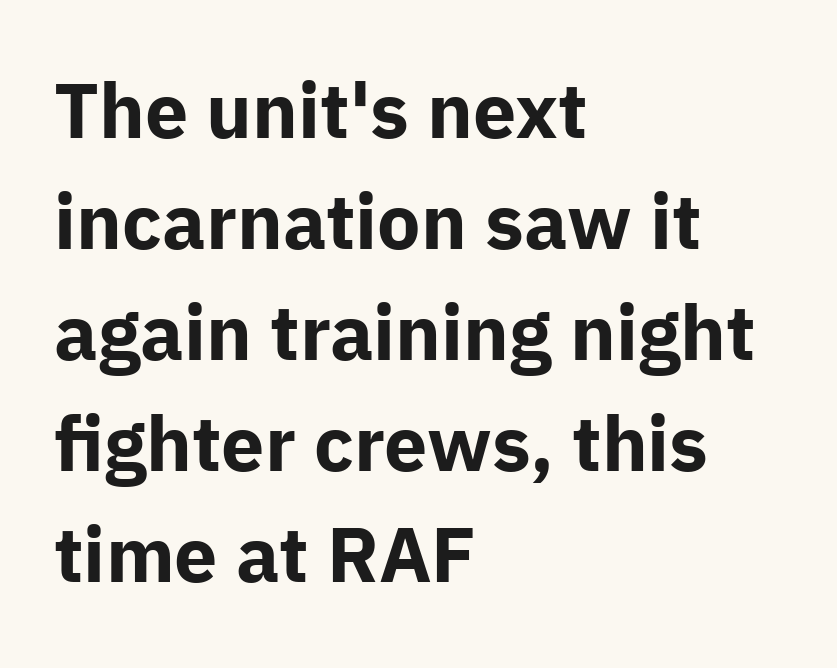
The image shows 77 px bold sans-serif type, upright; set left-aligned, normal line spacing (1.44x), normal letter spacing, not underlined; low stroke contrast and a medium x-height.
